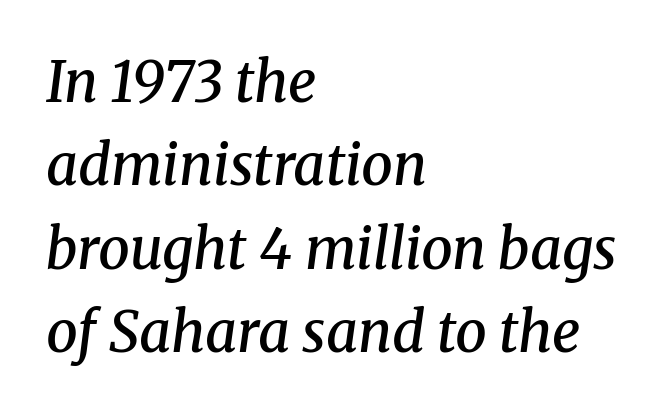
These lines carry some extra weight — a demibold, not a full bold. Honestly, there is no underline to notice here at all. Think of a printed novel: that variable character pitch is what you see here. Compared with ordinary roman type, these characters are visibly tilted.
